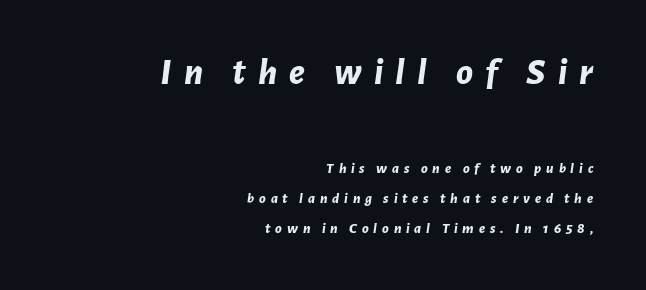
The image shows 38 px bold type, italic (leaning right); set right-aligned, loose line spacing (2.03x), unusually wide letter spacing (+0.32 em), not underlined; the first (top) block is 2.53x larger; low stroke contrast and a medium x-height.
